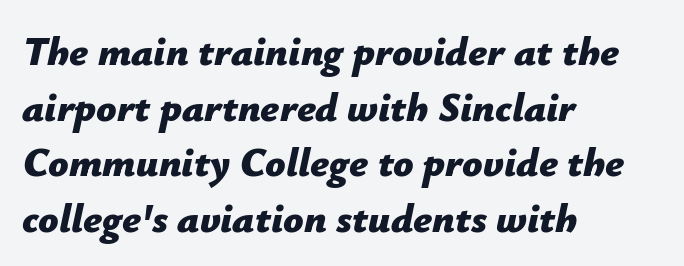
Q: Is the text bold? A: Yes.
Q: Is the text italic (slanted)? A: Yes, it leans right by about 12 degrees.
Q: Is the text underlined? A: No.
Q: How is the paragraph aligned? A: Left-aligned.
Q: Is the spacing between letters normal or unusually wide? A: Normal.
Q: Is the spacing between lines tight, normal or loose? A: Normal.
Q: Width (condensed, normal, or wide)? A: Normal.
Q: Stroke contrast? A: Low.
Q: x-height? A: Medium.
Q: Monospaced? A: No.
